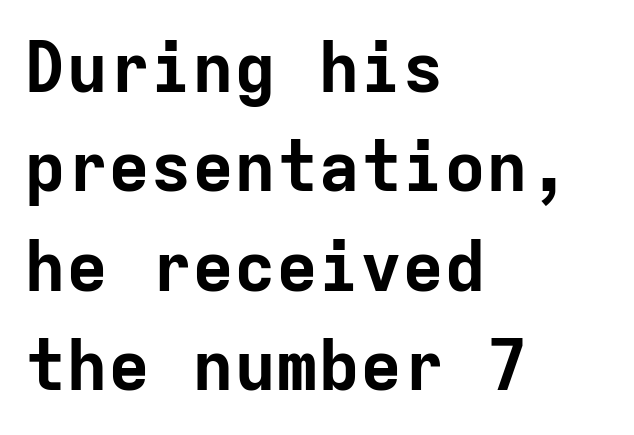
Type without underlining. It's the straight-up-and-down kind of type. Each letter, wide or thin by design, is forced into the same width here. Interline gaps are of average width in this sample. Serifs: no, the terminals of the letterforms are clean. I'd describe the lettering as bold — thick and assertive.
